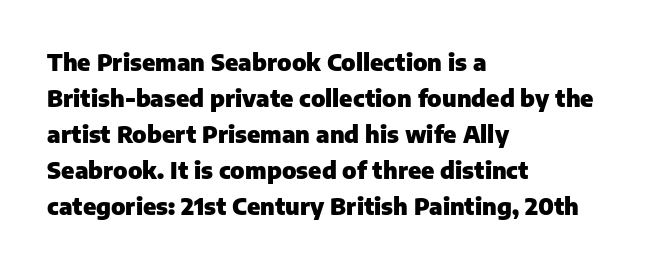
{"italic": "no", "bold": "yes", "underline": "no", "align": "left", "line_spacing": "normal", "line_spacing_ratio": 1.56, "letter_spacing": "normal", "letter_spacing_em": 0.0, "glyph_px": 23}
